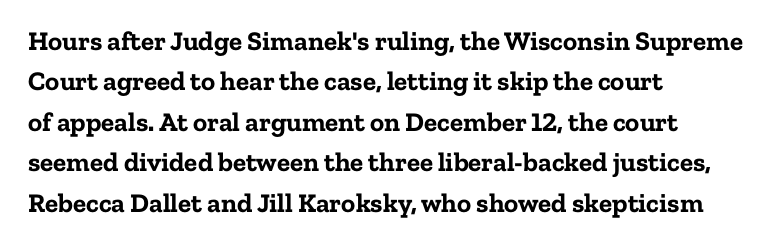
Look at the tracking — it's just the regular setting, nothing added. A classic flush-left, rag-right setting is used for this passage. Lines of text with bare space underneath. The font's upright variant was chosen for this text.
